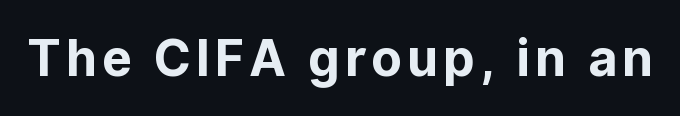
Q: Is the text bold? A: Yes.
Q: Is the text italic (slanted)? A: No, it is upright.
Q: Is the typeface a serif or a sans-serif typeface? A: Sans-serif.
Q: Is the text underlined? A: No.
Q: Width (condensed, normal, or wide)? A: Normal.
Q: Stroke contrast? A: Low.
Q: x-height? A: Medium.
Q: Monospaced? A: No.
